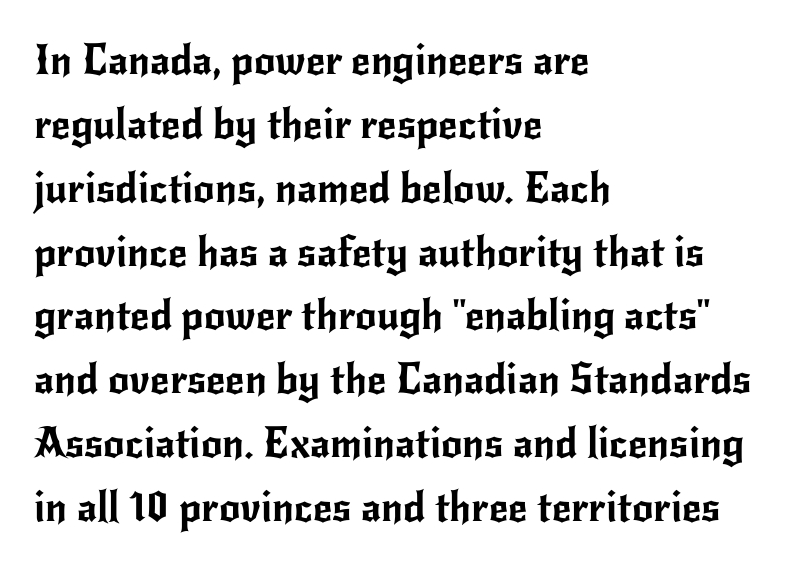
The image shows 42 px sans-serif type, upright; set left-aligned, normal line spacing (1.52x), normal letter spacing, not underlined; low stroke contrast and a small x-height.
